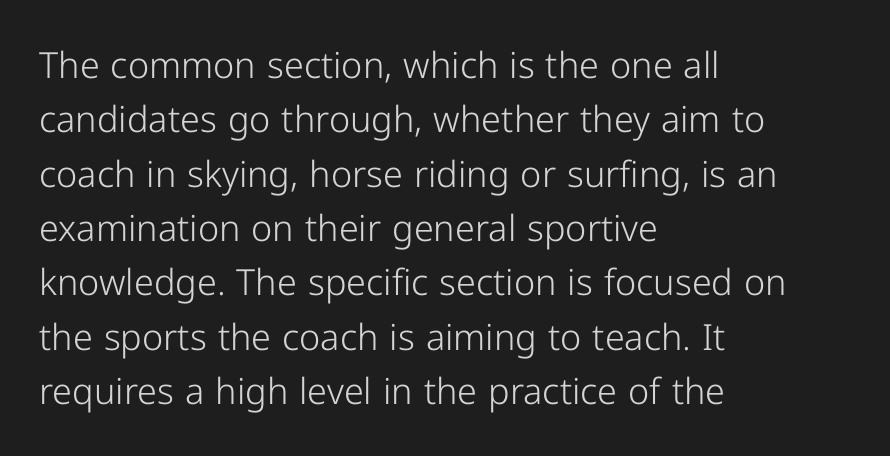
The space beneath each line is pristine and unruled. Interline gaps are of average width in this sample. The letters stand upright; this is a roman face. The passage is arranged the way most books set body copy — flush left.
